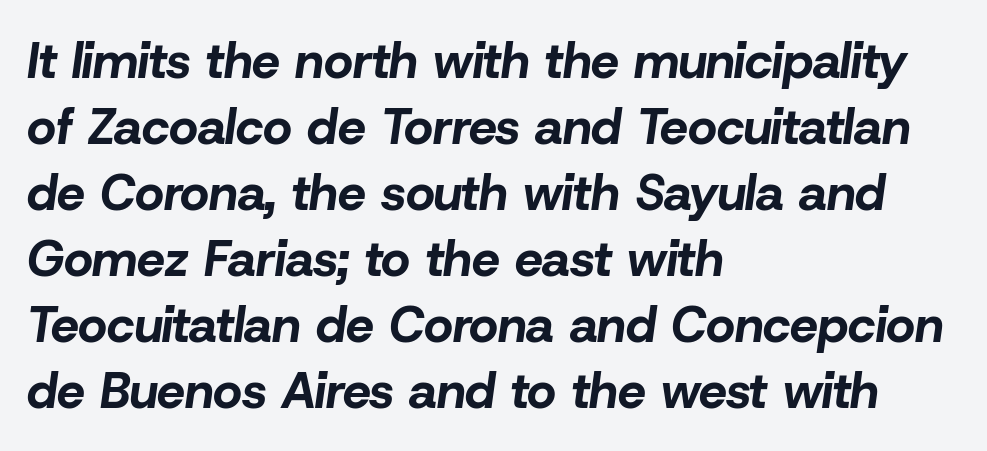
Q: Is the text bold? A: Yes.
Q: Is the text italic (slanted)? A: Yes, it leans right by about 8 degrees.
Q: Is the text underlined? A: No.
Q: How is the paragraph aligned? A: Left-aligned.
Q: Is the spacing between letters normal or unusually wide? A: Normal.
Q: Is the spacing between lines tight, normal or loose? A: Normal.
Q: Width (condensed, normal, or wide)? A: Normal.
Q: Stroke contrast? A: Low.
Q: x-height? A: Medium.
Q: Monospaced? A: No.
